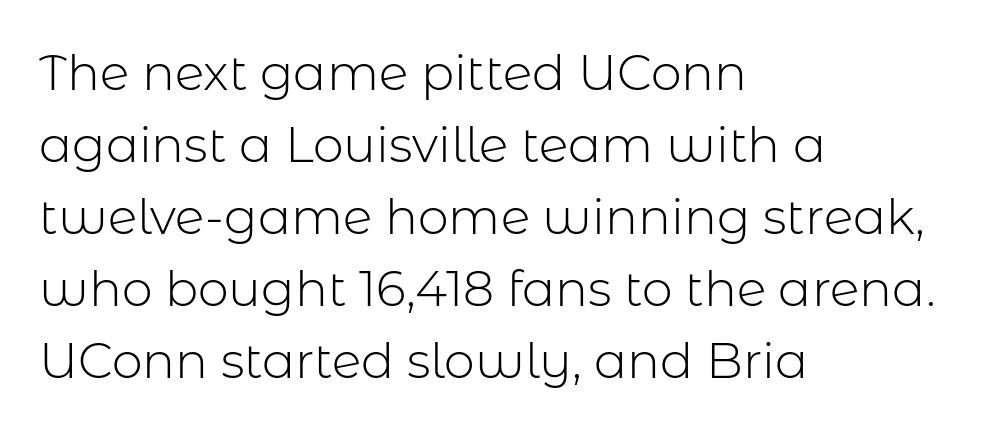
The image shows 49 px light sans-serif type, upright; set left-aligned, normal line spacing (1.47x), normal letter spacing, not underlined; low stroke contrast and a medium x-height.
